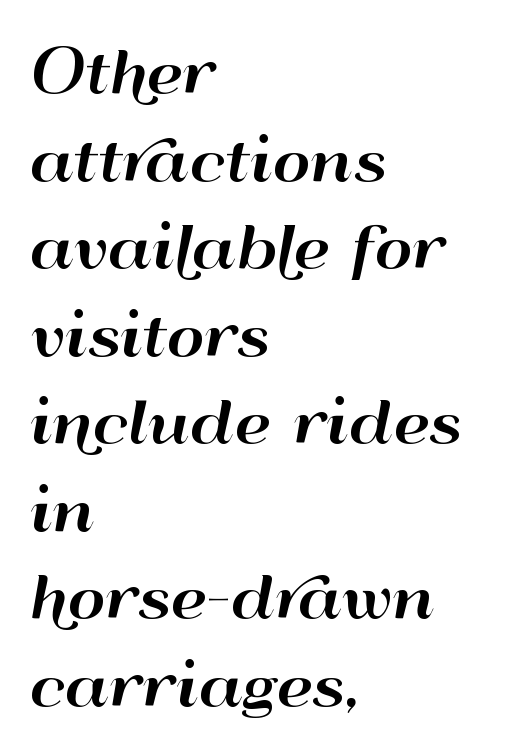
The image shows 58 px wide sans-serif type; set left-aligned, normal line spacing (1.51x), normal letter spacing, not underlined; high stroke contrast and a small x-height.
